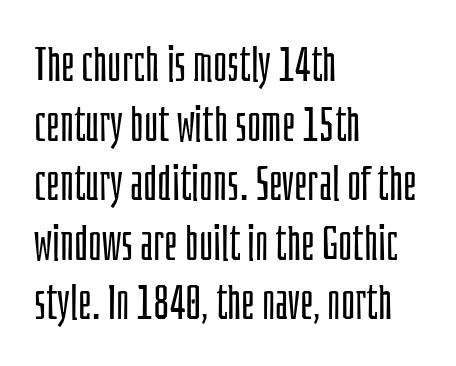
Q: Is the text bold? A: No.
Q: Is the text italic (slanted)? A: No, it is upright.
Q: Is the typeface a serif or a sans-serif typeface? A: Sans-serif.
Q: Is the text underlined? A: No.
Q: How is the paragraph aligned? A: Left-aligned.
Q: Is the spacing between letters normal or unusually wide? A: Normal.
Q: Width (condensed, normal, or wide)? A: Condensed.
Q: Stroke contrast? A: Low.
Q: x-height? A: Large.
Q: Monospaced? A: No.
